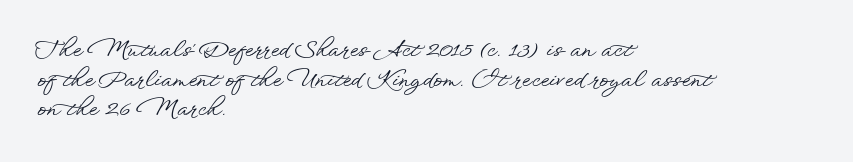
The image shows 22 px text type; set left-aligned, normal line spacing (1.35x), normal letter spacing, not underlined.
